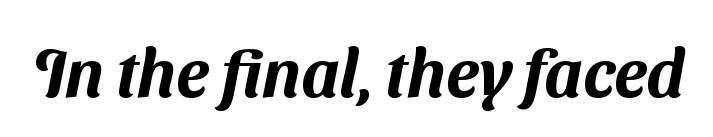
{"serif": "no", "width": "normal", "stroke_contrast": "medium", "x_height": "medium", "monospaced": "no", "underline": "no", "letter_spacing": "normal", "letter_spacing_em": 0.0, "glyph_px": 68}
